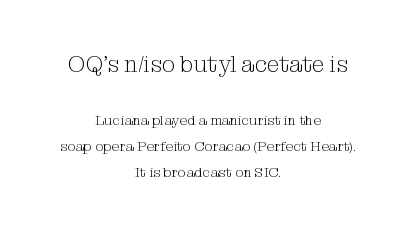
Q: Is the text bold? A: No.
Q: Is the text italic (slanted)? A: No, it is upright.
Q: Is the text underlined? A: No.
Q: How is the paragraph aligned? A: Centered.
Q: Is the spacing between letters normal or unusually wide? A: Normal.
Q: Which block of text is set in a larger size, the first (top) or the second (bottom)? A: The first (top) one.
